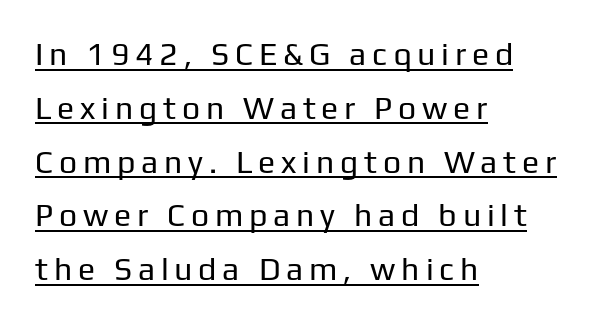
Q: Is the text bold? A: No.
Q: Is the text italic (slanted)? A: No, it is upright.
Q: Is the typeface a serif or a sans-serif typeface? A: Sans-serif.
Q: Is the text underlined? A: Yes.
Q: How is the paragraph aligned? A: Left-aligned.
Q: Is the spacing between lines tight, normal or loose? A: Normal.
Q: Width (condensed, normal, or wide)? A: Normal.
Q: Stroke contrast? A: Low.
Q: x-height? A: Medium.
Q: Monospaced? A: No.
